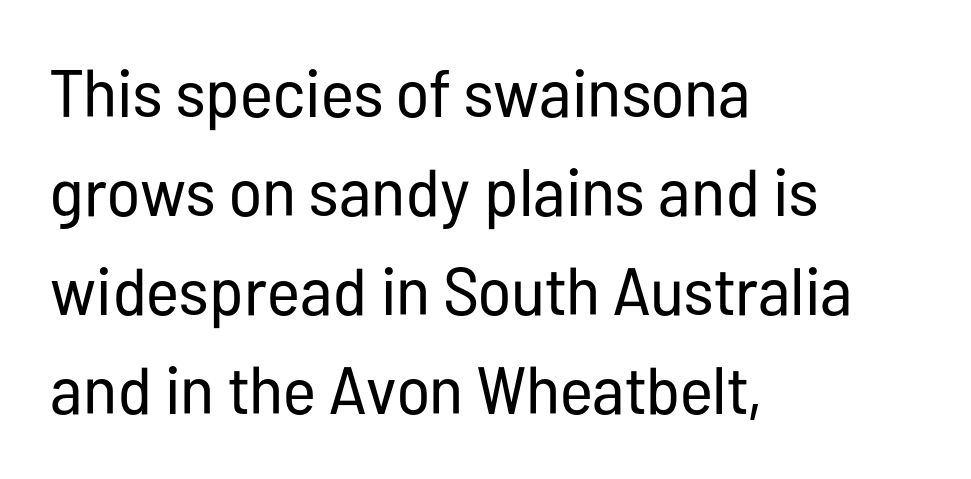
The foot of each line stays bare and open. The lettering stays uniformly vertical, giving the passage a roman look. Notice how descenders clear the ascenders below comfortably — that's standard leading. Line beginnings align vertically; line endings do not. Weight: in the light-to-regular range. Each letter keeps its own natural width here, so spacing adapts to shape.
